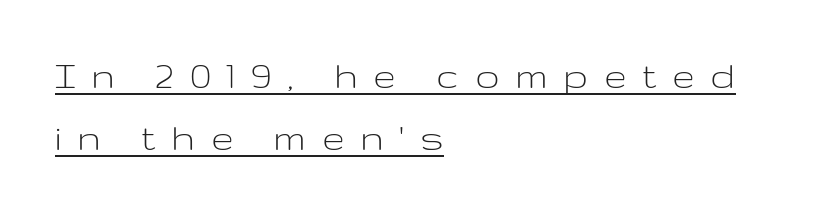
Q: Is the text bold? A: No.
Q: Is the text italic (slanted)? A: No, it is upright.
Q: Is the typeface a serif or a sans-serif typeface? A: Sans-serif.
Q: Is the text underlined? A: Yes.
Q: How is the paragraph aligned? A: Left-aligned.
Q: Is the spacing between letters normal or unusually wide? A: Unusually wide.
Q: Is the spacing between lines tight, normal or loose? A: Normal.
Q: Width (condensed, normal, or wide)? A: Wide.
Q: Stroke contrast? A: Low.
Q: x-height? A: Medium.
Q: Monospaced? A: No.
